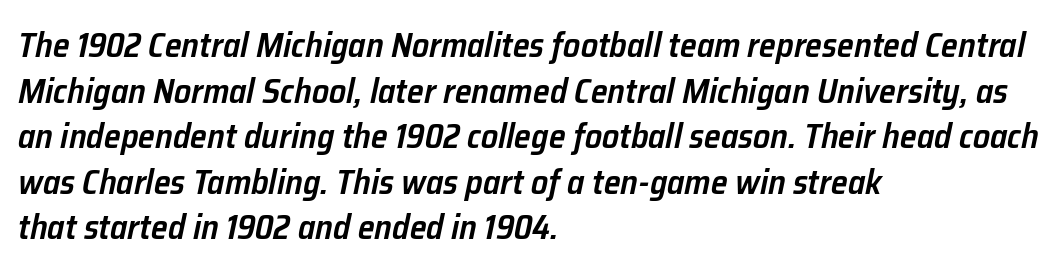
Q: Is the text bold? A: Semi-bold.
Q: Is the text italic (slanted)? A: Yes, it leans right by about 12 degrees.
Q: Is the text underlined? A: No.
Q: How is the paragraph aligned? A: Left-aligned.
Q: Is the spacing between letters normal or unusually wide? A: Normal.
Q: Is the spacing between lines tight, normal or loose? A: Normal.
Q: Width (condensed, normal, or wide)? A: Normal.
Q: Stroke contrast? A: Low.
Q: x-height? A: Medium.
Q: Monospaced? A: No.
